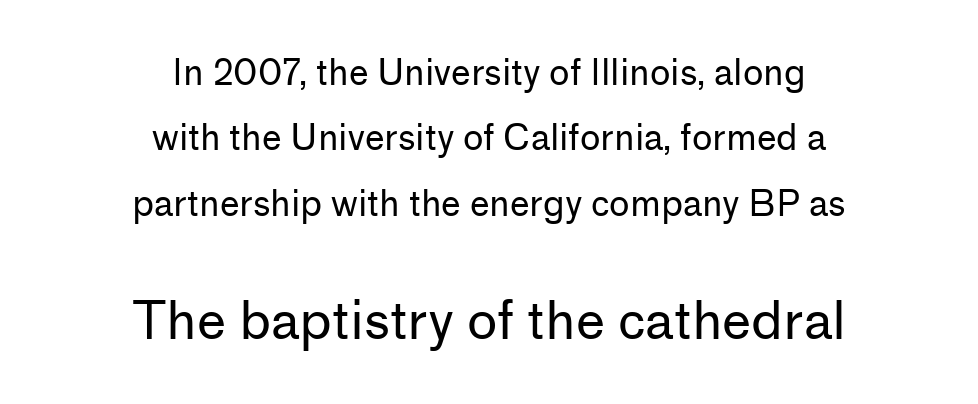
Q: Is the text bold? A: No.
Q: Is the text italic (slanted)? A: No, it is upright.
Q: Is the typeface a serif or a sans-serif typeface? A: Sans-serif.
Q: Is the text underlined? A: No.
Q: How is the paragraph aligned? A: Centered.
Q: Is the spacing between letters normal or unusually wide? A: Normal.
Q: Which block of text is set in a larger size, the first (top) or the second (bottom)? A: The second (bottom) one.
Q: Width (condensed, normal, or wide)? A: Normal.
Q: Stroke contrast? A: Low.
Q: x-height? A: Medium.
Q: Monospaced? A: No.
